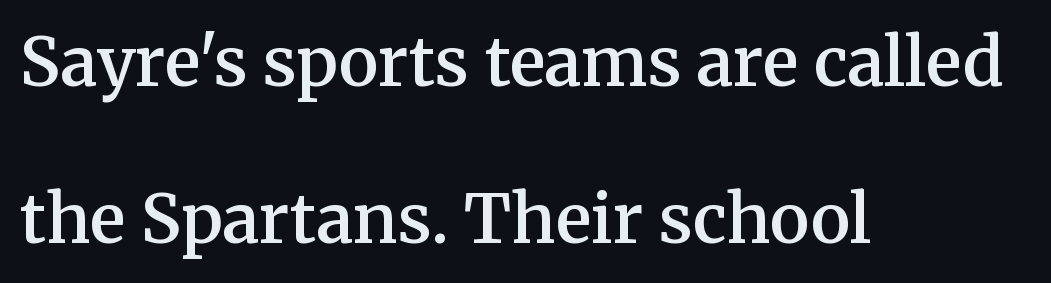
Type without underlining. Examine the stroke ends and you'll spot serifs. Do the letters lean? They stand straight. Leftover space on each line is placed entirely after the last word.
